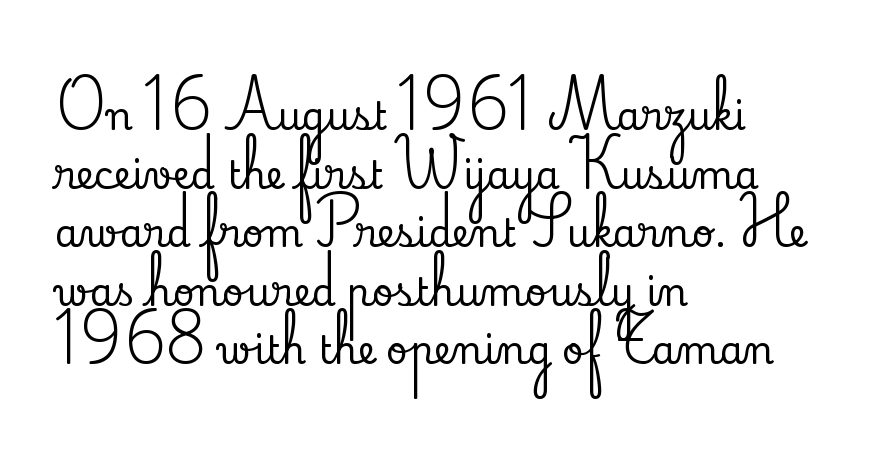
Q: Is the text italic (slanted)? A: No, it is upright.
Q: Is the typeface a serif or a sans-serif typeface? A: Serif.
Q: Is the text underlined? A: No.
Q: How is the paragraph aligned? A: Left-aligned.
Q: Is the spacing between letters normal or unusually wide? A: Normal.
Q: Is the spacing between lines tight, normal or loose? A: Normal.
Q: Width (condensed, normal, or wide)? A: Normal.
Q: Stroke contrast? A: Low.
Q: x-height? A: Small.
Q: Monospaced? A: No.
